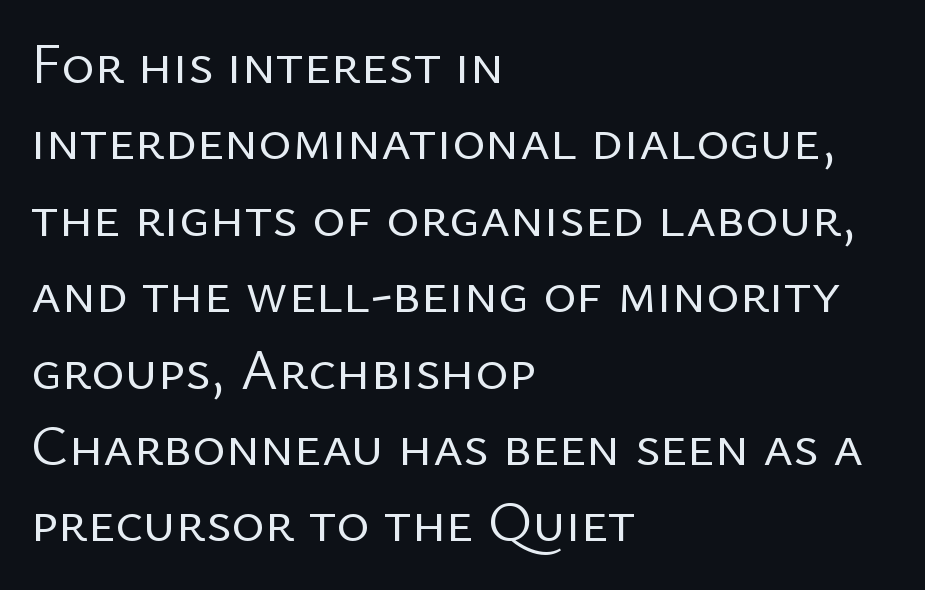
The image shows 57 px regular-weight sans-serif type, upright; set left-aligned, normal line spacing (1.34x), normal letter spacing, not underlined; low stroke contrast and a medium x-height.
